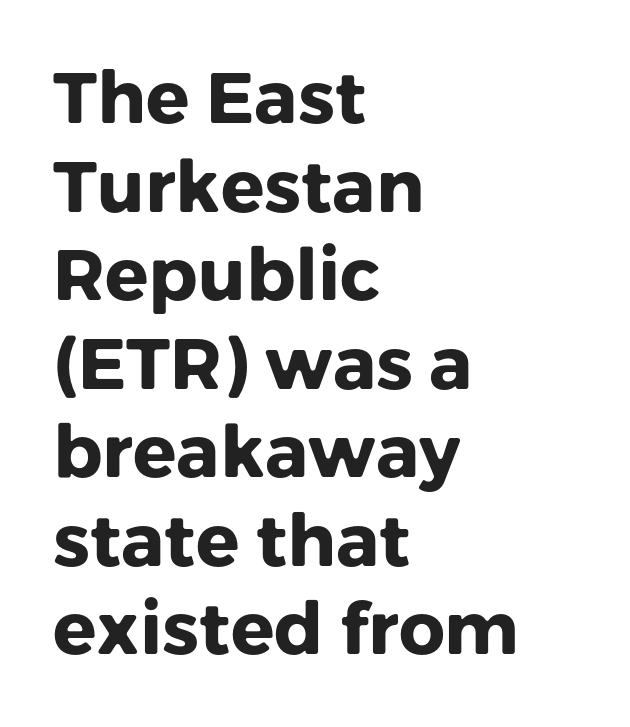
Do the characters align in a grid? No, the font is proportional. Grotesque or geometric, the face here clearly has no serifs. Leftover space on each line is placed entirely after the last word. Students, note that the glyphs here touch the page at normal intervals. Check under the words: just untouched page.
